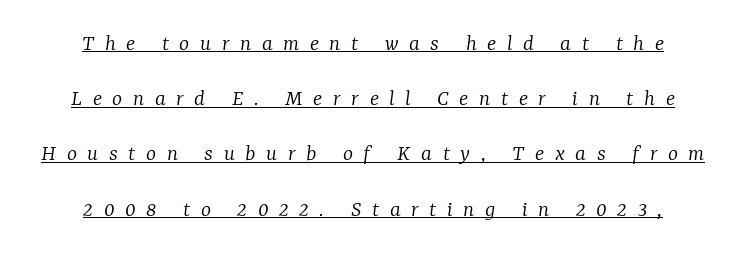
Stem width sits at or under what a default text font uses. The line texture is sparse and dotted thanks to wide tracking. Slanted lettering throughout. These lines stand farther apart than default settings would place them.
